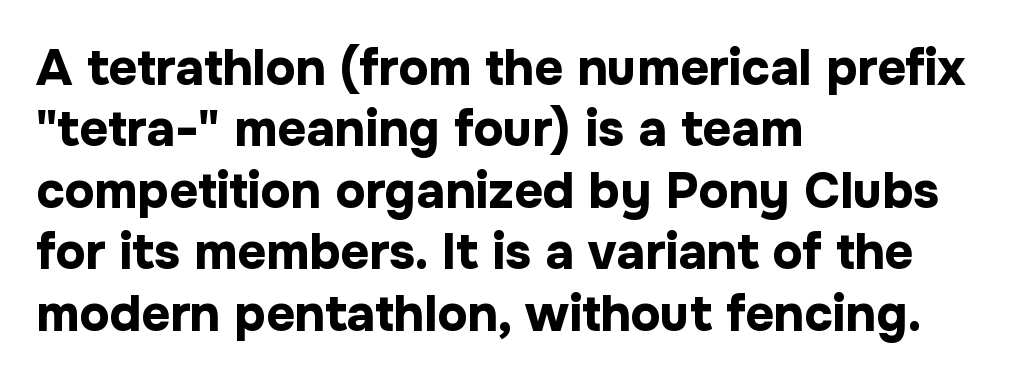
Q: Is the text bold? A: Yes.
Q: Is the text italic (slanted)? A: No, it is upright.
Q: Is the typeface a serif or a sans-serif typeface? A: Sans-serif.
Q: Is the text underlined? A: No.
Q: How is the paragraph aligned? A: Left-aligned.
Q: Is the spacing between letters normal or unusually wide? A: Normal.
Q: Width (condensed, normal, or wide)? A: Normal.
Q: Stroke contrast? A: Low.
Q: x-height? A: Medium.
Q: Monospaced? A: No.
